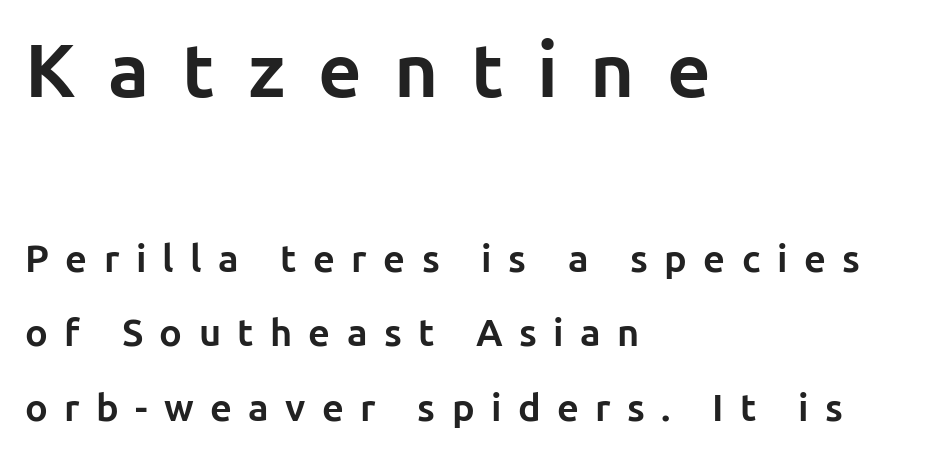
Q: Is the text bold? A: Yes.
Q: Is the text italic (slanted)? A: No, it is upright.
Q: Is the typeface a serif or a sans-serif typeface? A: Sans-serif.
Q: Is the text underlined? A: No.
Q: How is the paragraph aligned? A: Left-aligned.
Q: Is the spacing between letters normal or unusually wide? A: Unusually wide.
Q: Is the spacing between lines tight, normal or loose? A: Loose.
Q: Which block of text is set in a larger size, the first (top) or the second (bottom)? A: The first (top) one.
Q: Width (condensed, normal, or wide)? A: Normal.
Q: Stroke contrast? A: Low.
Q: x-height? A: Medium.
Q: Monospaced? A: No.
